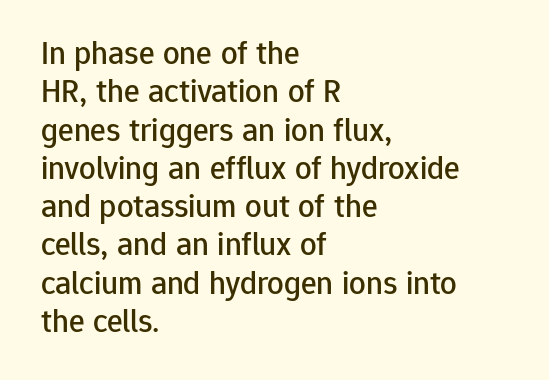
The image shows 33 px sans-serif type, upright; set left-aligned, line spacing 1.16x, normal letter spacing, not underlined; low stroke contrast and a medium x-height.
